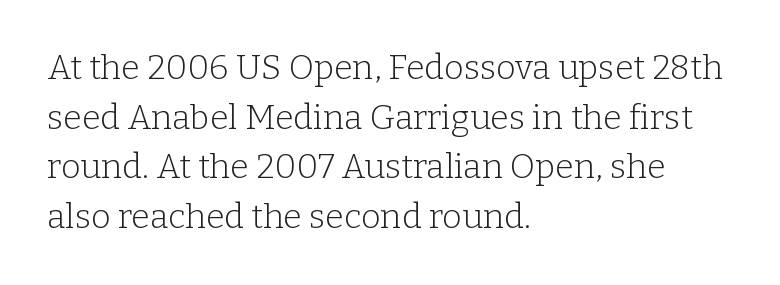
Q: Is the text bold? A: No.
Q: Is the text italic (slanted)? A: No, it is upright.
Q: Is the typeface a serif or a sans-serif typeface? A: Serif.
Q: Is the text underlined? A: No.
Q: How is the paragraph aligned? A: Left-aligned.
Q: Is the spacing between letters normal or unusually wide? A: Normal.
Q: Is the spacing between lines tight, normal or loose? A: Normal.
Q: Width (condensed, normal, or wide)? A: Normal.
Q: Stroke contrast? A: Low.
Q: x-height? A: Medium.
Q: Monospaced? A: No.
